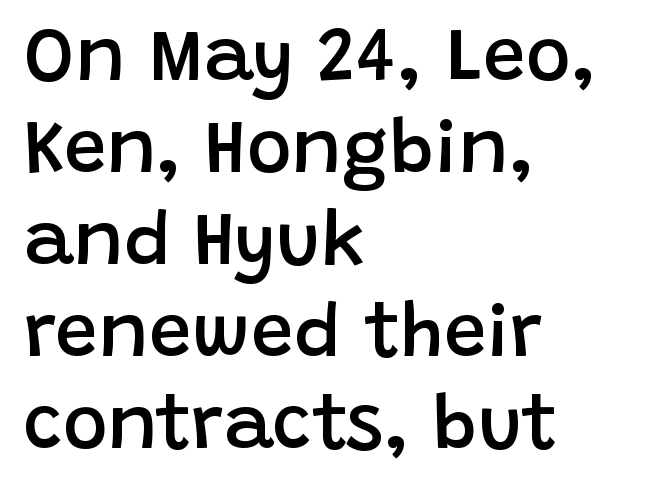
The image shows 76 px semibold sans-serif type, upright; set left-aligned, line spacing 1.21x, normal letter spacing, not underlined; low stroke contrast and a large x-height.
